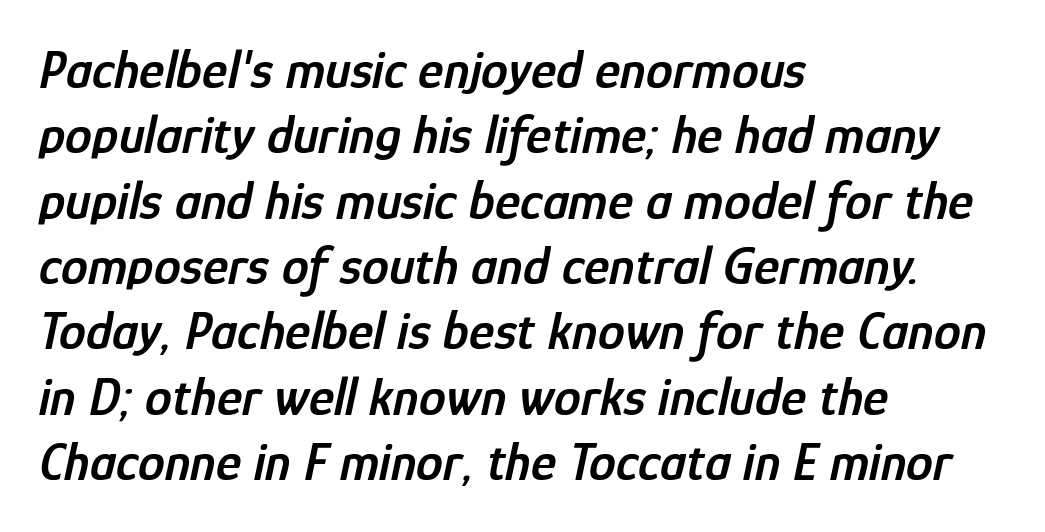
{"italic": "yes", "lean": "right", "slant_degrees": 12, "bold": "semi", "weight": "semibold", "width": "condensed", "stroke_contrast": "low", "x_height": "medium", "monospaced": "no", "underline": "no", "align": "left", "line_spacing_ratio": 1.21, "letter_spacing": "normal", "letter_spacing_em": 0.0, "glyph_px": 54}
